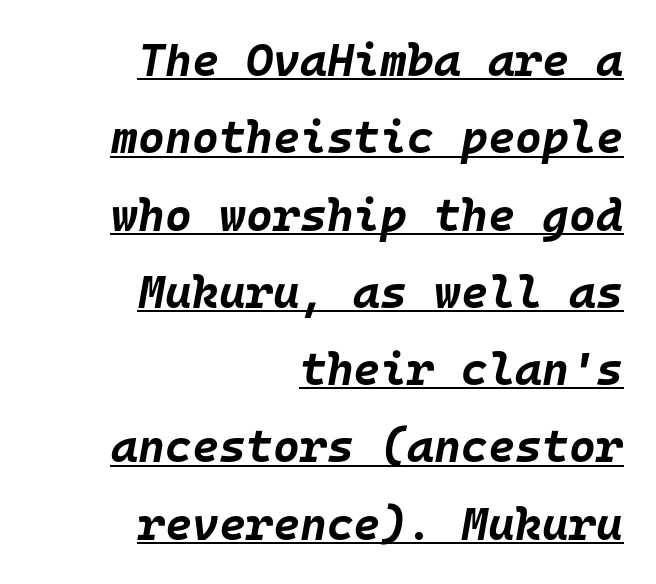
Q: Is the text bold? A: Yes.
Q: Is the text italic (slanted)? A: Yes, it leans right by about 10 degrees.
Q: Is the text underlined? A: Yes.
Q: How is the paragraph aligned? A: Right-aligned.
Q: Is the spacing between letters normal or unusually wide? A: Normal.
Q: Is the spacing between lines tight, normal or loose? A: Normal.
Q: Width (condensed, normal, or wide)? A: Normal.
Q: Stroke contrast? A: Low.
Q: x-height? A: Large.
Q: Monospaced? A: Yes.
